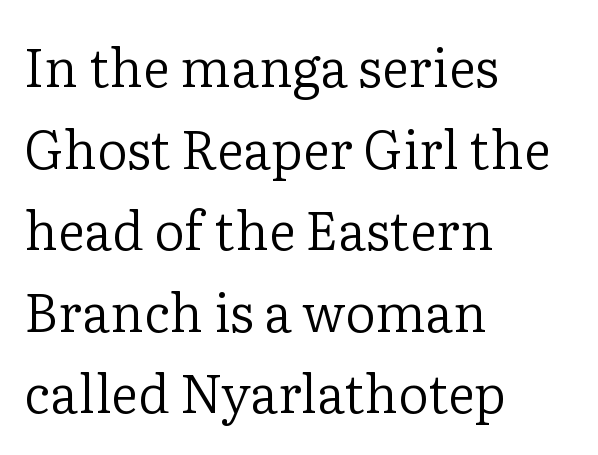
The image shows 53 px regular-weight serif type, upright; set left-aligned, normal line spacing (1.54x), normal letter spacing, not underlined; low stroke contrast and a medium x-height.
